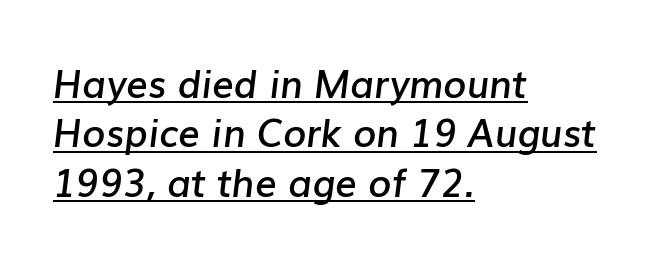
The font is running at a semibold setting, under full bold. This sample uses an oblique cut, with every glyph tilted off the vertical. This sample keeps an unexceptional amount of space between lines. A typesetter would call this proportional, since set widths differ per character. The setting favours the left margin, as ordinary paragraphs usually do.
